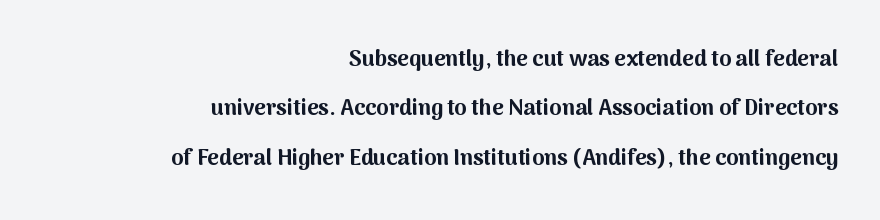
Quick note: interline space is abundant. The zone under the glyphs is completely vacant. Does the copy run flush right? Yes — the right margin is perfectly even. The tracking reads as untouched default to a designer's eye. Heavy, bold letterforms. The specimen reads as upright at a glance.
